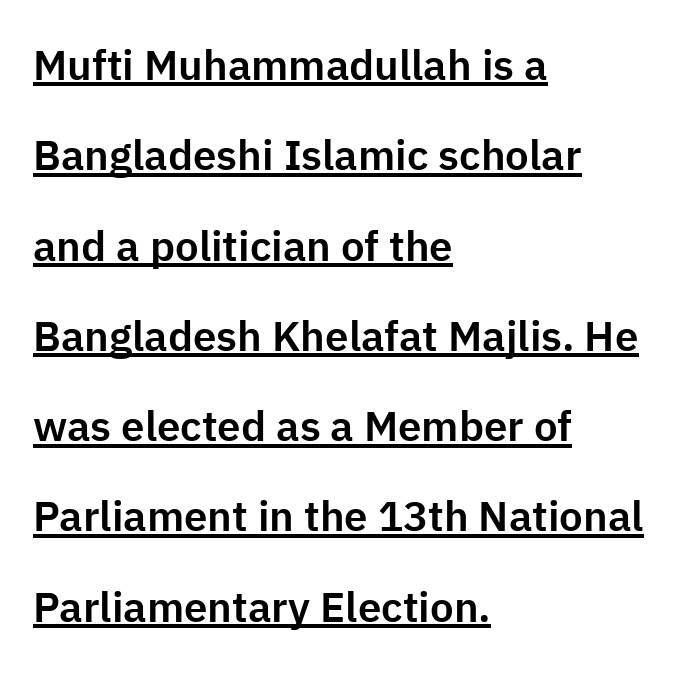
The image shows 42 px sans-serif type, upright; set left-aligned, loose line spacing (2.15x), normal letter spacing, underlined; low stroke contrast and a medium x-height.
